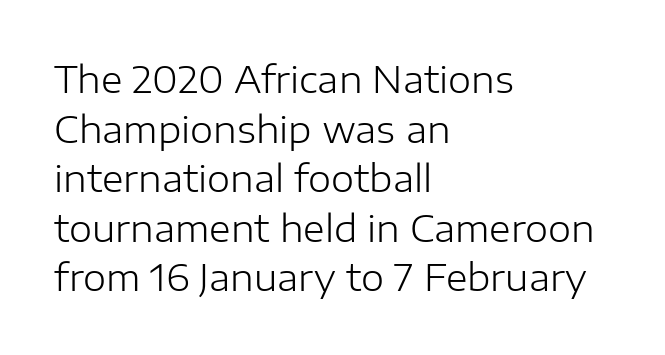
The image shows 37 px light sans-serif type, upright; set left-aligned, normal line spacing (1.34x), normal letter spacing, not underlined; low stroke contrast and a medium x-height.
